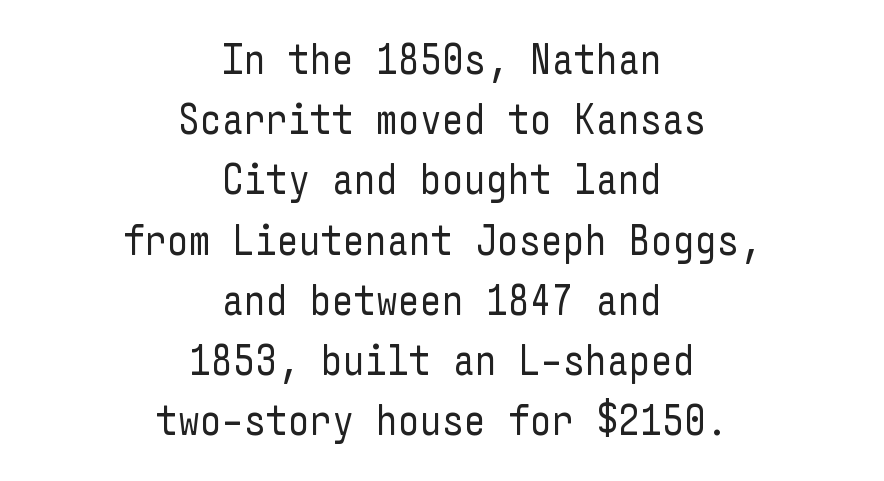
{"serif": "no", "italic": "no", "bold": "no", "weight": "regular", "width": "condensed", "stroke_contrast": "low", "x_height": "medium", "underline": "no", "align": "center", "line_spacing": "normal", "line_spacing_ratio": 1.4, "letter_spacing": "normal", "letter_spacing_em": 0.0, "glyph_px": 43}
